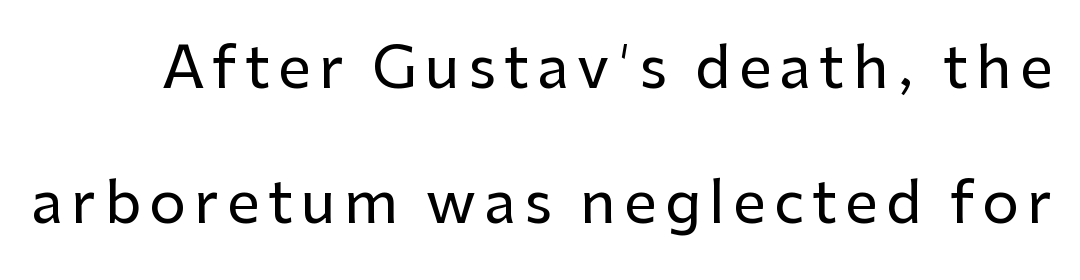
The image shows 58 px sans-serif type, upright; set loose line spacing (2.32x), not underlined; low stroke contrast and a medium x-height.
